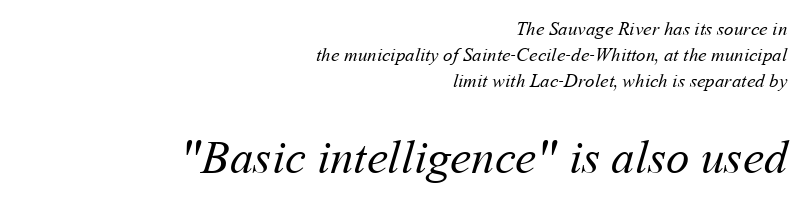
Q: Is the text bold? A: No.
Q: Is the text underlined? A: No.
Q: How is the paragraph aligned? A: Right-aligned.
Q: Is the spacing between letters normal or unusually wide? A: Normal.
Q: Is the spacing between lines tight, normal or loose? A: Normal.
Q: Which block of text is set in a larger size, the first (top) or the second (bottom)? A: The second (bottom) one.
Q: Width (condensed, normal, or wide)? A: Normal.
Q: Stroke contrast? A: Medium.
Q: x-height? A: Medium.
Q: Monospaced? A: No.
